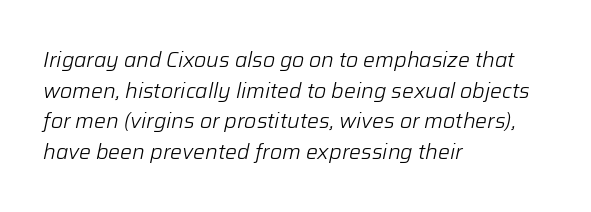
The image shows 21 px text type, italic (leaning right); set left-aligned, normal line spacing (1.46x), normal letter spacing, not underlined.
